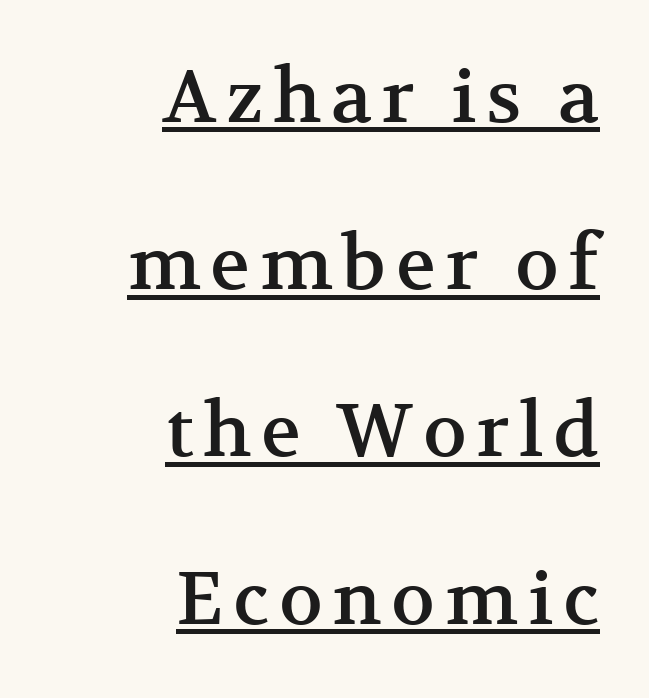
The image shows 74 px serif type, upright; set right-aligned, loose line spacing (2.26x), underlined; medium stroke contrast and a medium x-height.
